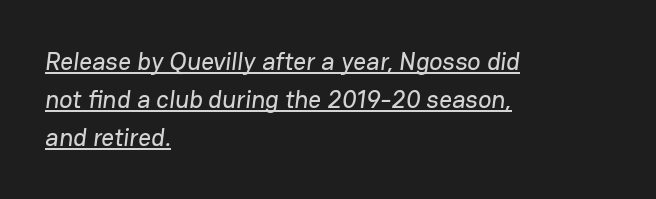
{"underline": "yes", "align": "left", "line_spacing": "normal", "line_spacing_ratio": 1.52, "letter_spacing": "normal", "letter_spacing_em": 0.0, "glyph_px": 25}
